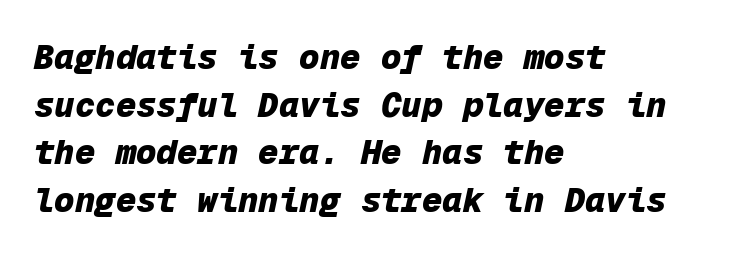
This rendering uses left alignment, leaving the right contour irregular. The foot of each line stays bare and open. Each letter, wide or thin by design, is forced into the same width here. Is the letter spacing exaggerated? No — it looks like the ordinary default. The face used here has the dense, thick strokes of a bold.
